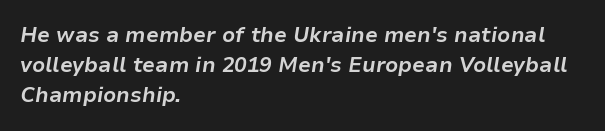
The image shows 21 px bold type, italic (leaning right); set left-aligned, normal line spacing (1.44x), normal letter spacing, not underlined.
